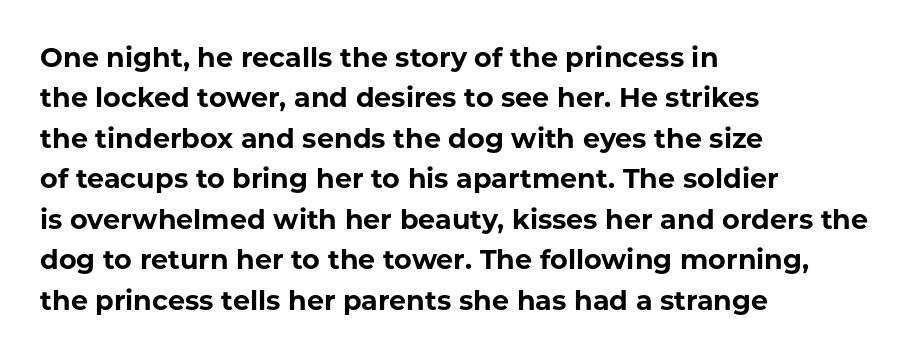
{"italic": "no", "bold": "yes", "underline": "no", "align": "left", "line_spacing": "normal", "line_spacing_ratio": 1.5, "letter_spacing": "normal", "letter_spacing_em": 0.0, "glyph_px": 27}
